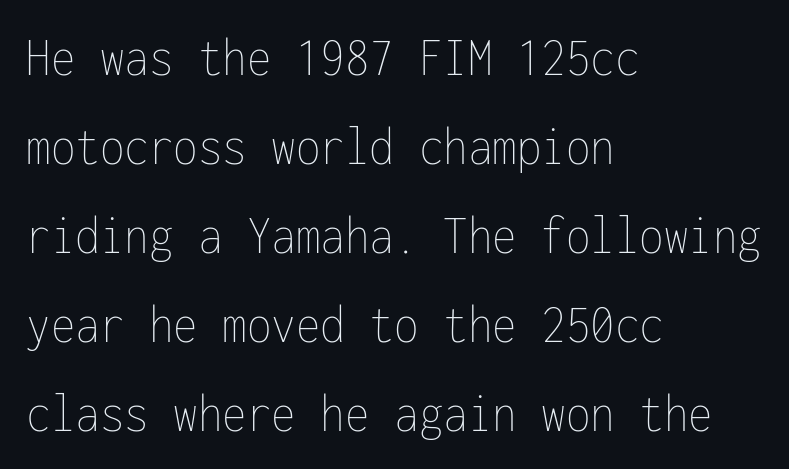
Q: Is the text bold? A: No.
Q: Is the text italic (slanted)? A: No, it is upright.
Q: Is the text underlined? A: No.
Q: How is the paragraph aligned? A: Left-aligned.
Q: Is the spacing between letters normal or unusually wide? A: Normal.
Q: Is the spacing between lines tight, normal or loose? A: Normal.
Q: Width (condensed, normal, or wide)? A: Condensed.
Q: Stroke contrast? A: Low.
Q: x-height? A: Medium.
Q: Monospaced? A: Yes.
